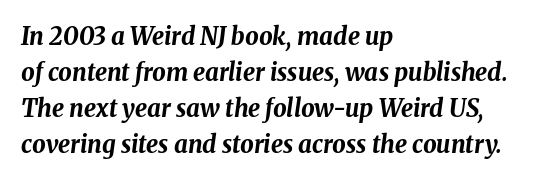
The passage is arranged the way most books set body copy — flush left. Words appear dense and cohesive because spacing is normal. The space beneath each line is pristine and unruled. The letters are bold, with thick, heavy strokes. The vertical gap from one line to the next is medium. The rendering applies a slant to the glyphs.
